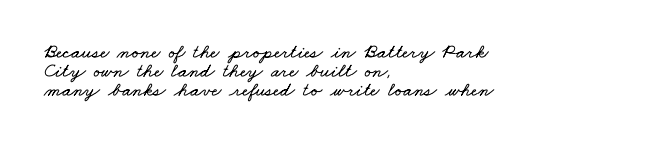
{"underline": "no", "align": "left", "line_spacing": "tight", "line_spacing_ratio": 0.95, "letter_spacing": "normal", "letter_spacing_em": 0.0, "glyph_px": 20}
